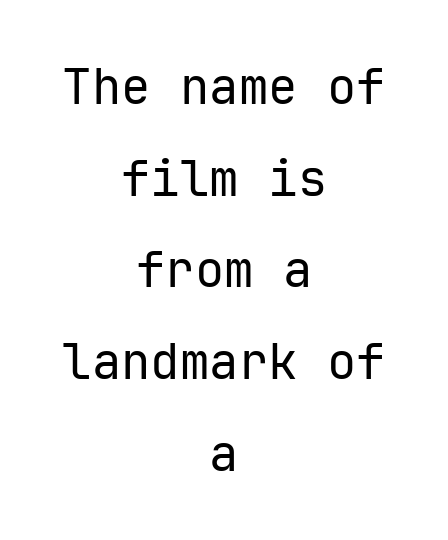
Nope, no serifs anywhere on these letters. Do the characters align in a grid? Yes, the font is monospaced. The whitespace from short lines is split evenly between both sides. Honestly, the letter spacing is just normal — you wouldn't notice it.
